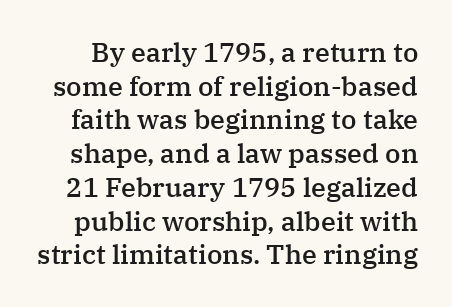
The image shows 27 px text type, upright; set normal line spacing (1.25x), normal letter spacing, not underlined.
